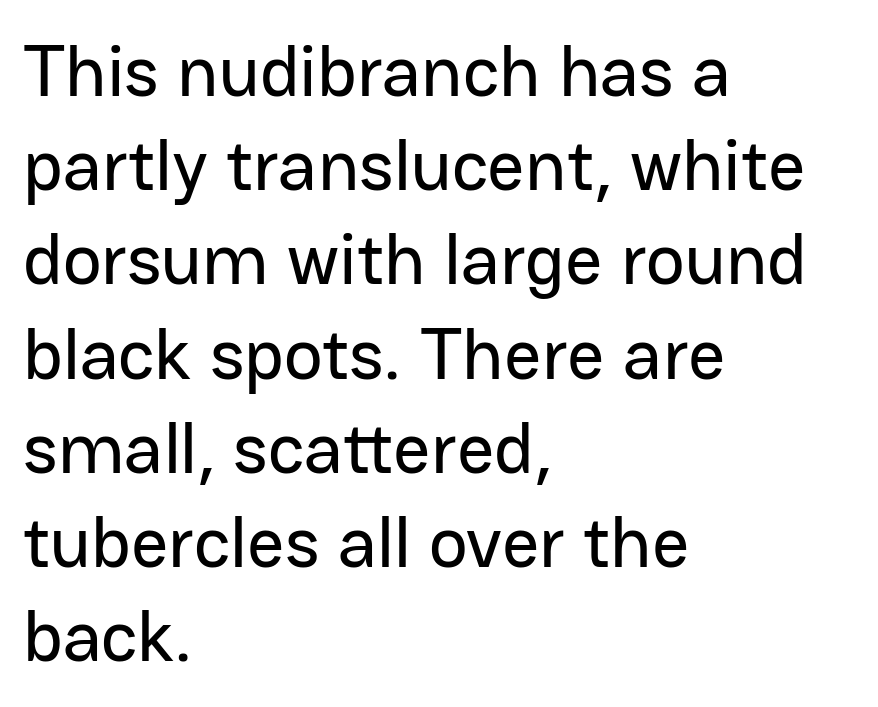
The type family on display is of the sans-serif kind. The letterforms sit shoulder to shoulder at normal distance. The block of text has a typical density, with ordinary space between rows. This is roman type, the default non-slanted kind. Character widths vary here, with narrow letters taking less room than wide ones.
